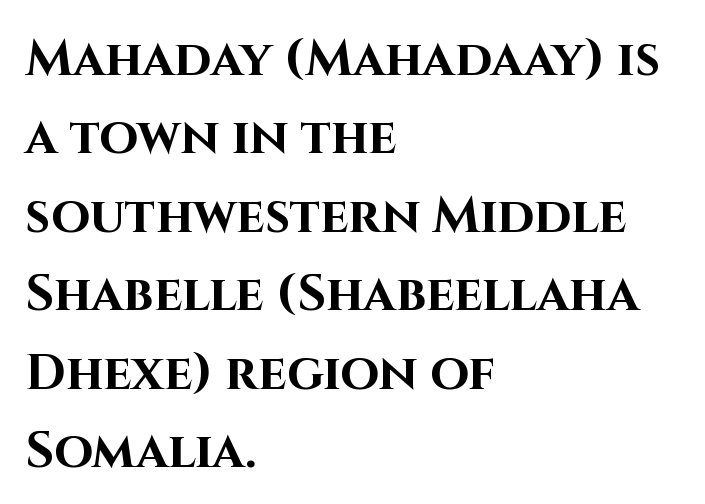
Just letters on the line, the space beneath them empty. The rendering uses natural spacing where letterforms have individual widths. Observe the absence of serifs on each vertical stroke in this sample. On the weight axis this lands at bold, roughly 700.
